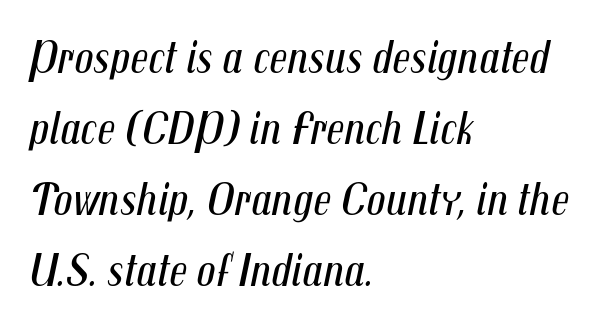
{"italic": "yes", "lean": "right", "slant_degrees": 12, "bold": "no", "weight": "regular", "width": "condensed", "stroke_contrast": "medium", "x_height": "medium", "monospaced": "no", "underline": "no", "align": "left", "line_spacing": "normal", "line_spacing_ratio": 1.51, "letter_spacing": "normal", "letter_spacing_em": 0.0, "glyph_px": 47}
